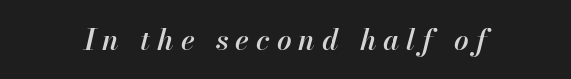
Stems and bowls a touch heavier than normal — semibold. In terms of posture, this sample is oblique. Type without underlining. Spacing verdict: proportional, widths tailored to each character. The setting favours the middle, as headings and verse often do. Look at the tracking — it's clearly loosened, letters drifting apart.
